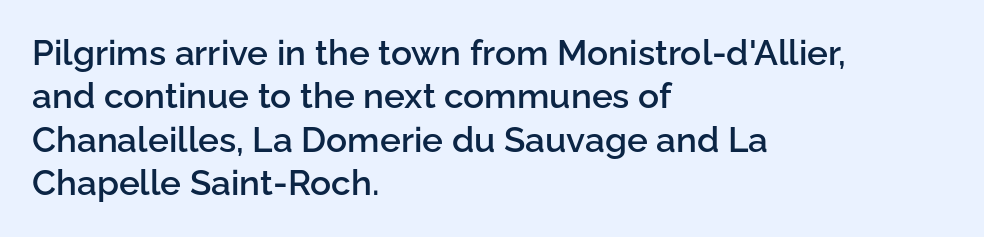
{"serif": "no", "italic": "no", "bold": "semi", "weight": "semibold", "width": "normal", "stroke_contrast": "low", "x_height": "medium", "monospaced": "no", "underline": "no", "align": "left", "line_spacing_ratio": 1.24, "letter_spacing": "normal", "letter_spacing_em": 0.0, "glyph_px": 35}
